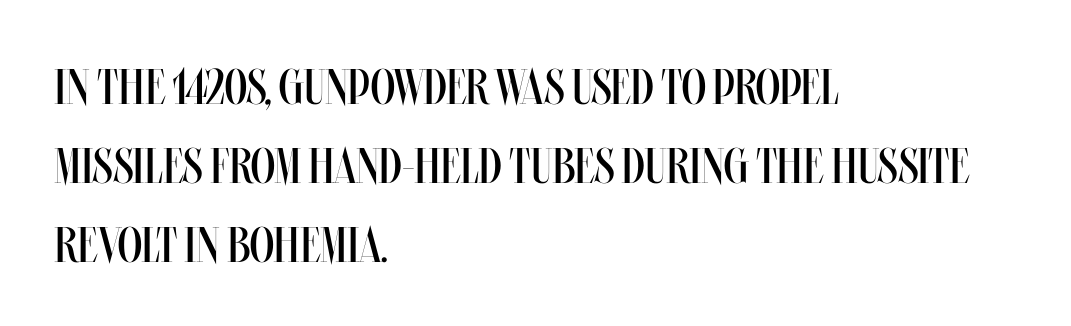
The area under the type is left untouched. A typesetter would call this proportional, since set widths differ per character. Tracking here is standard; glyphs follow each other at the usual distance. This sample keeps an unexceptional amount of space between lines.
